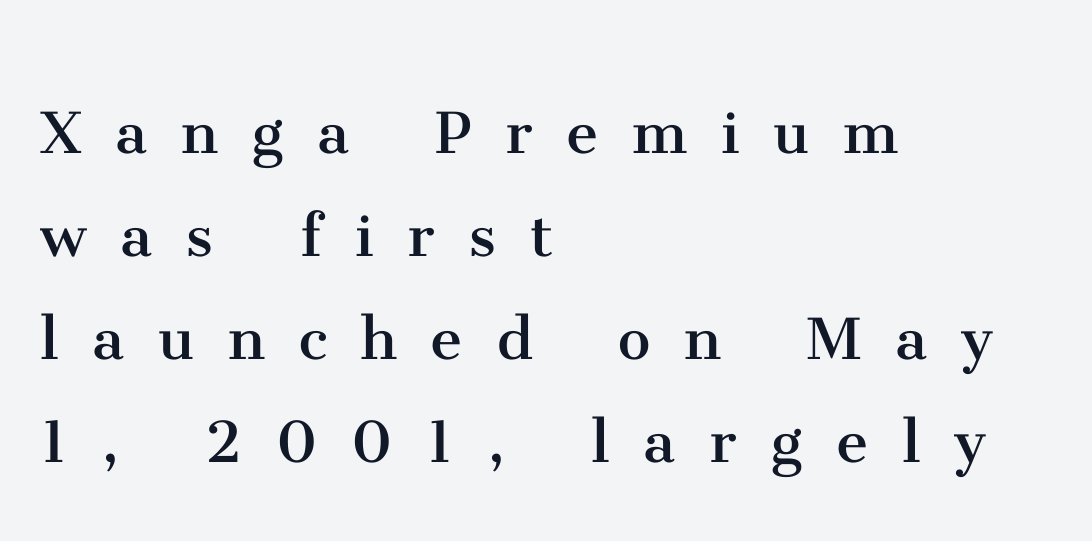
Q: Is the text bold? A: No.
Q: Is the text italic (slanted)? A: No, it is upright.
Q: Is the typeface a serif or a sans-serif typeface? A: Serif.
Q: Is the text underlined? A: No.
Q: How is the paragraph aligned? A: Left-aligned.
Q: Is the spacing between letters normal or unusually wide? A: Unusually wide.
Q: Is the spacing between lines tight, normal or loose? A: Normal.
Q: Width (condensed, normal, or wide)? A: Normal.
Q: Stroke contrast? A: Medium.
Q: x-height? A: Medium.
Q: Monospaced? A: No.
